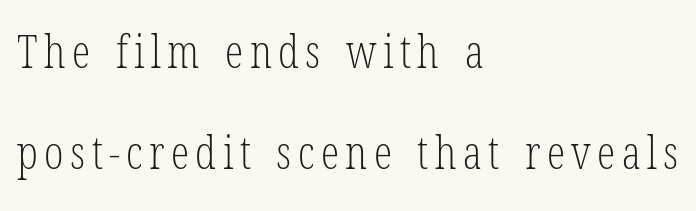
The image shows 46 px light, condensed serif type, upright; set left-aligned, loose line spacing (2.2x), not underlined; low stroke contrast and a medium x-height.
